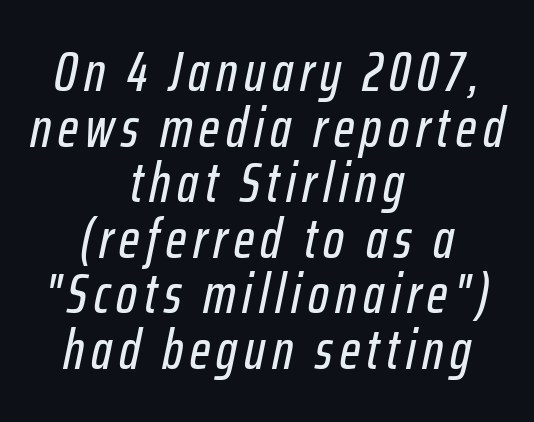
{"italic": "yes", "lean": "right", "slant_degrees": 12, "width": "condensed", "stroke_contrast": "low", "x_height": "medium", "monospaced": "no", "underline": "no", "align": "center", "line_spacing": "tight", "line_spacing_ratio": 1.01, "glyph_px": 55}
